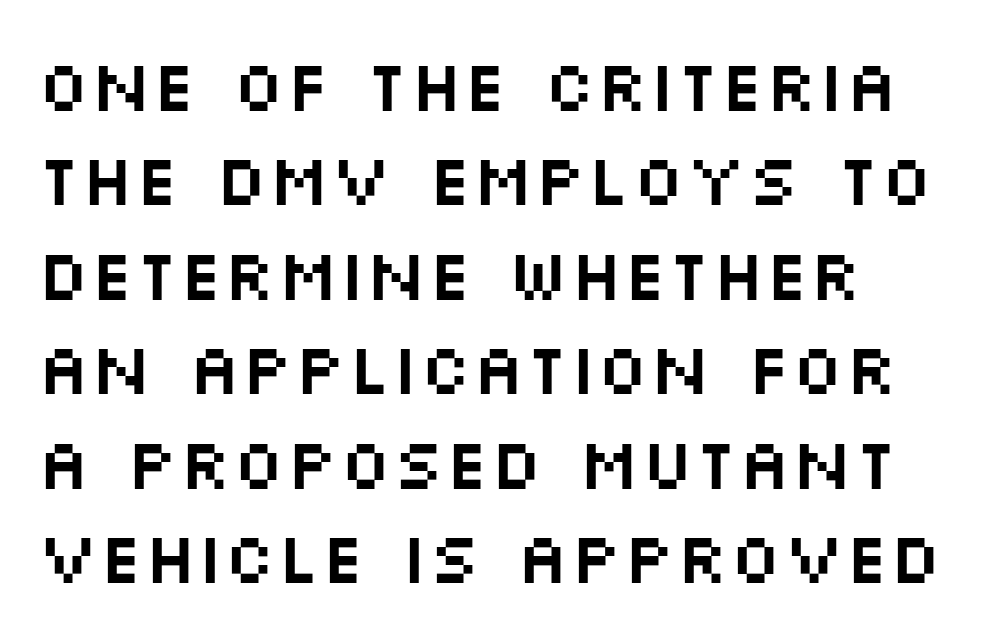
Q: Is the text italic (slanted)? A: No, it is upright.
Q: Is the typeface a serif or a sans-serif typeface? A: Sans-serif.
Q: Is the text underlined? A: No.
Q: Is the spacing between letters normal or unusually wide? A: Normal.
Q: Is the spacing between lines tight, normal or loose? A: Normal.
Q: Width (condensed, normal, or wide)? A: Wide.
Q: Stroke contrast? A: Medium.
Q: x-height? A: Large.
Q: Monospaced? A: No.
